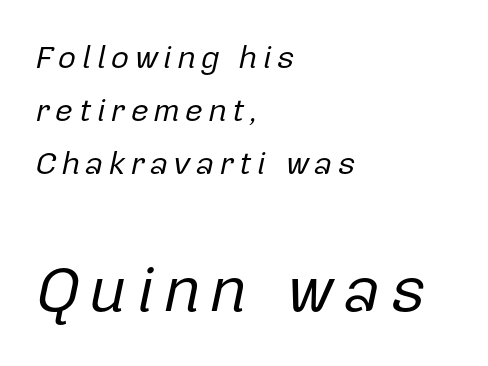
{"italic": "yes", "lean": "right", "slant_degrees": 12, "bold": "no", "weight": "regular", "width": "normal", "stroke_contrast": "low", "x_height": "medium", "monospaced": "no", "underline": "no", "align": "left", "line_spacing": "normal", "line_spacing_ratio": 1.65, "larger_block": "second", "size_ratio": 2.0, "glyph_px": 64}
